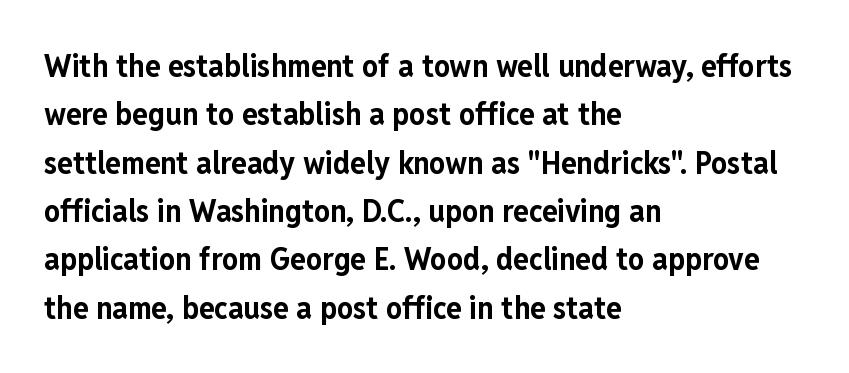
{"serif": "no", "italic": "no", "bold": "yes", "weight": "bold", "width": "condensed", "stroke_contrast": "low", "x_height": "medium", "monospaced": "no", "underline": "no", "align": "left", "line_spacing": "normal", "line_spacing_ratio": 1.51, "letter_spacing": "normal", "letter_spacing_em": 0.0, "glyph_px": 32}
